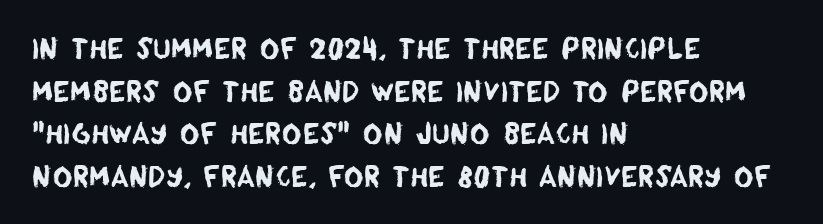
Q: Is the text underlined? A: No.
Q: How is the paragraph aligned? A: Left-aligned.
Q: Is the spacing between letters normal or unusually wide? A: Normal.
Q: Is the spacing between lines tight, normal or loose? A: Normal.
